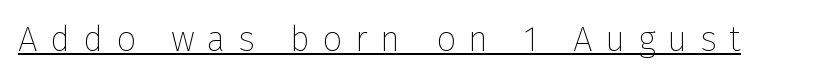
{"serif": "no", "italic": "no", "bold": "no", "weight": "thin", "width": "normal", "stroke_contrast": "low", "x_height": "medium", "monospaced": "no", "underline": "yes", "letter_spacing": "wide", "letter_spacing_em": 0.36, "glyph_px": 35}
